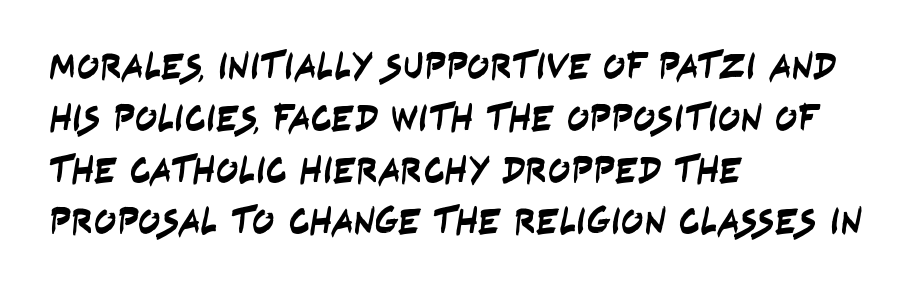
The leading is moderate, giving the passage an even texture. The ragged edge is on the right, which tells us the setting is flush left. The line texture is even and compact thanks to regular tracking. Think of a printed novel: that variable character pitch is what you see here. The text was rendered using a sans face with plain stroke endings.
